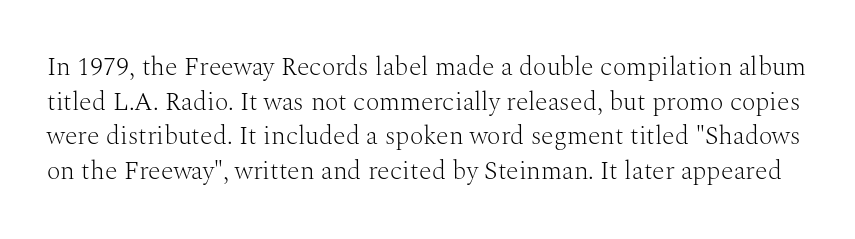
Think standard paragraph weight, or any step lighter than that. The axis of the letterforms is exactly vertical. A typesetter would call this zero additional tracking. Honestly, the row spacing looks completely unremarkable.
